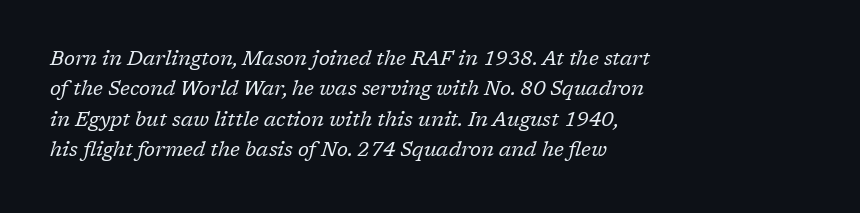
Q: Is the text bold? A: No.
Q: Is the text italic (slanted)? A: Yes, it leans right by about 17 degrees.
Q: Is the text underlined? A: No.
Q: How is the paragraph aligned? A: Left-aligned.
Q: Is the spacing between letters normal or unusually wide? A: Normal.
Q: Is the spacing between lines tight, normal or loose? A: Normal.
